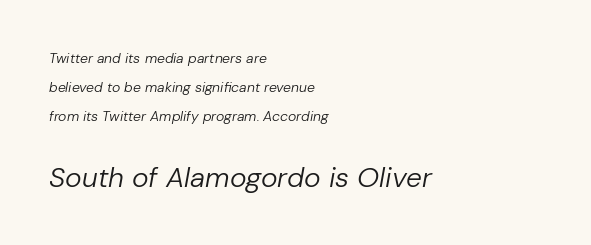
{"italic": "yes", "lean": "right", "slant_degrees": 10, "bold": "no", "weight": "regular", "width": "normal", "stroke_contrast": "low", "x_height": "medium", "monospaced": "no", "underline": "no", "align": "left", "line_spacing": "loose", "line_spacing_ratio": 2.08, "letter_spacing": "normal", "letter_spacing_em": 0.0, "larger_block": "second", "size_ratio": 2.0, "glyph_px": 28}
